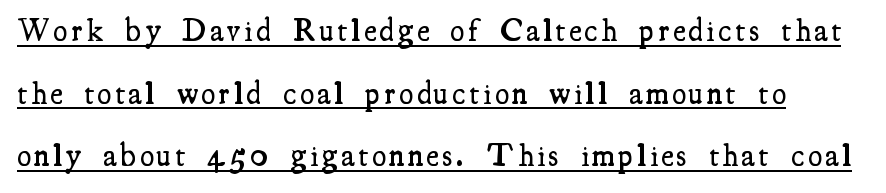
{"serif": "yes", "italic": "no", "bold": "semi", "weight": "semibold", "width": "condensed", "stroke_contrast": "medium", "x_height": "small", "monospaced": "no", "underline": "yes", "line_spacing": "loose", "line_spacing_ratio": 1.96, "glyph_px": 32}
